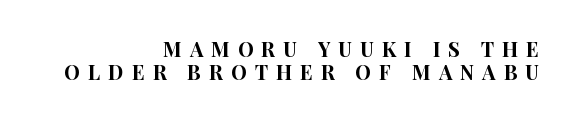
The image shows 20 px text type, upright; set right-aligned, line spacing 1.16x, unusually wide letter spacing (+0.4 em), not underlined.
